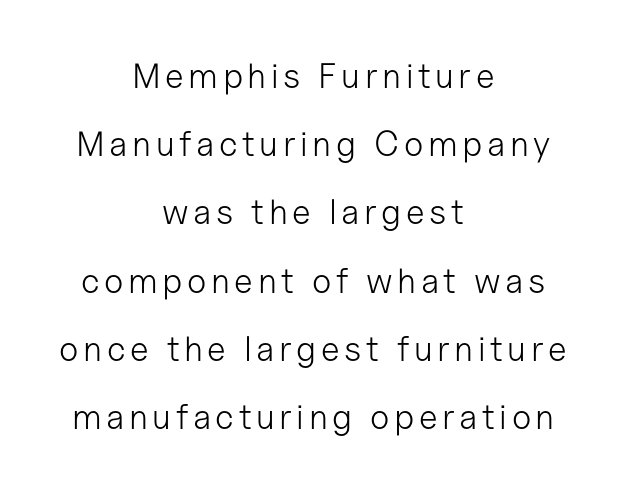
The image shows 35 px light sans-serif type, upright; set centered, loose line spacing (1.95x), not underlined; low stroke contrast and a medium x-height.
